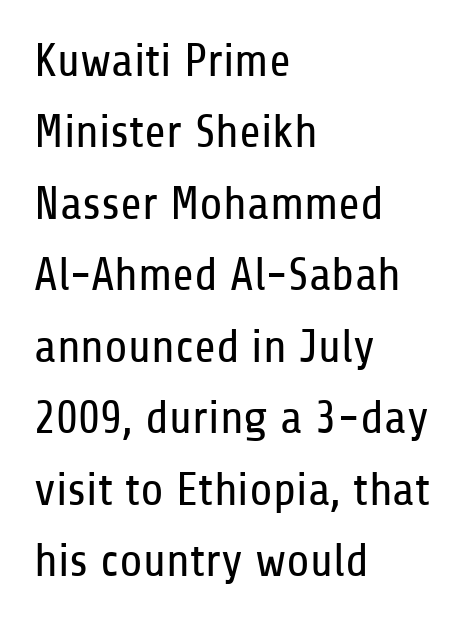
The image shows 47 px regular-weight, condensed sans-serif type, upright; set left-aligned, normal line spacing (1.52x), normal letter spacing, not underlined; low stroke contrast and a medium x-height.
